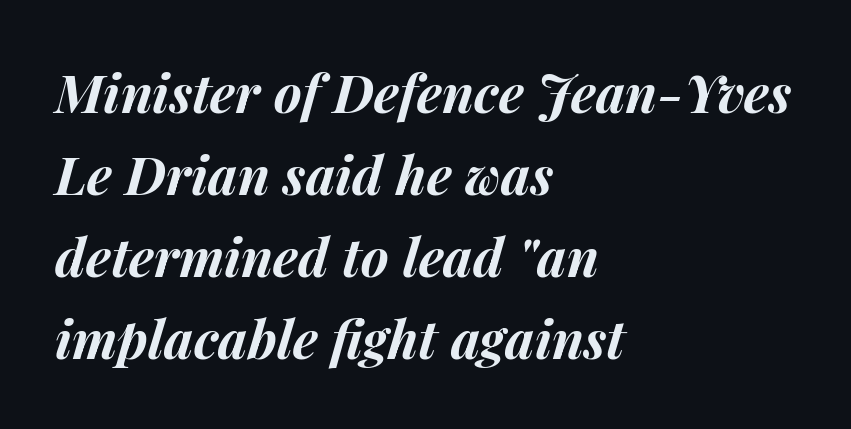
Strokes here are thick enough to call this a true bold. Rule under the text: the space is simply empty. Honestly, the row spacing looks completely unremarkable. Look at the tracking — it's just the regular setting, nothing added.
